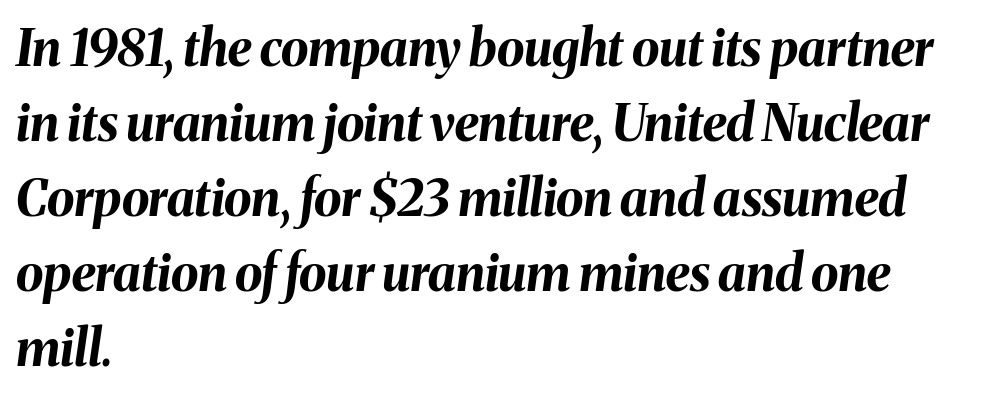
Spacing between characters is what you'd get straight out of the box. A dark, heavy texture on the line: the type is bold. A classic flush-left, rag-right setting is used for this passage. These lines are rendered in a variable-pitch font.
